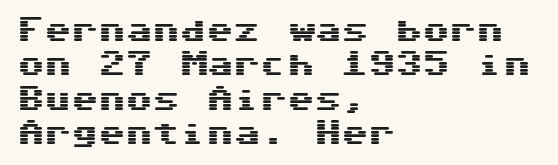
The image shows 27 px text type, upright; set left-aligned, normal line spacing (1.27x), normal letter spacing, not underlined.
